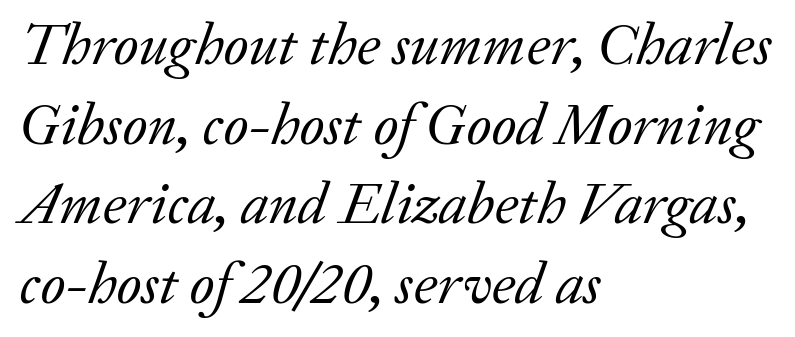
Observe the serifs anchoring each vertical stroke in this sample. Horizontal bands of white between lines are of average thickness. Note the varied advance widths — an 'i' is clearly narrower than an 'm'. Descenders are the only things crossing below the line.
